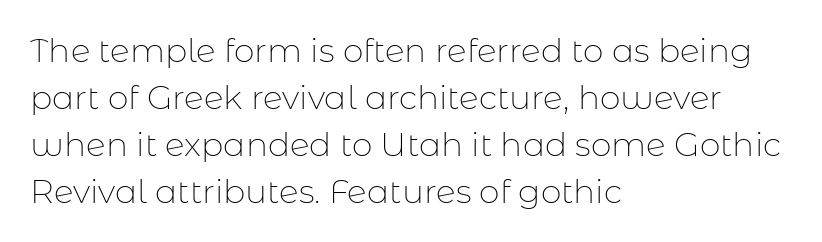
The words here are not underlined. The font sits on the lighter half of the weight spectrum, regular included. In terms of letterspacing, this is plain default setting. Leftover space on each line is placed entirely after the last word. A roman cut, with each character standing at attention.
